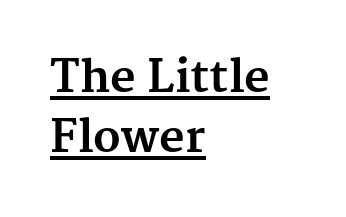
The image shows 44 px bold serif type, upright; set left-aligned, normal line spacing (1.37x), normal letter spacing, underlined; medium stroke contrast and a medium x-height.
